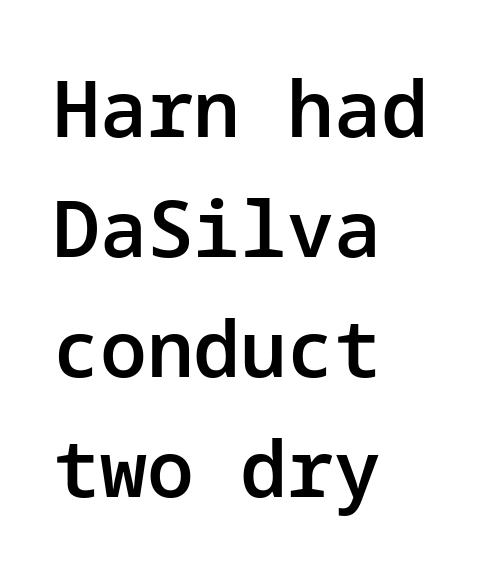
{"serif": "no", "italic": "no", "bold": "semi", "weight": "semibold", "width": "normal", "stroke_contrast": "low", "x_height": "medium", "underline": "no", "align": "left", "line_spacing": "normal", "line_spacing_ratio": 1.54, "letter_spacing": "normal", "letter_spacing_em": 0.0, "glyph_px": 78}
